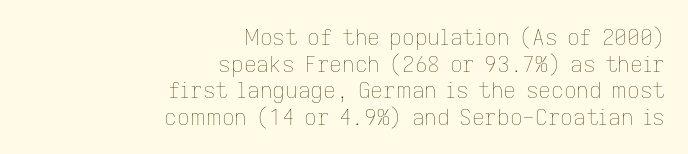
The image shows 22 px text type, upright; set right-aligned, line spacing 1.21x, normal letter spacing, not underlined.
